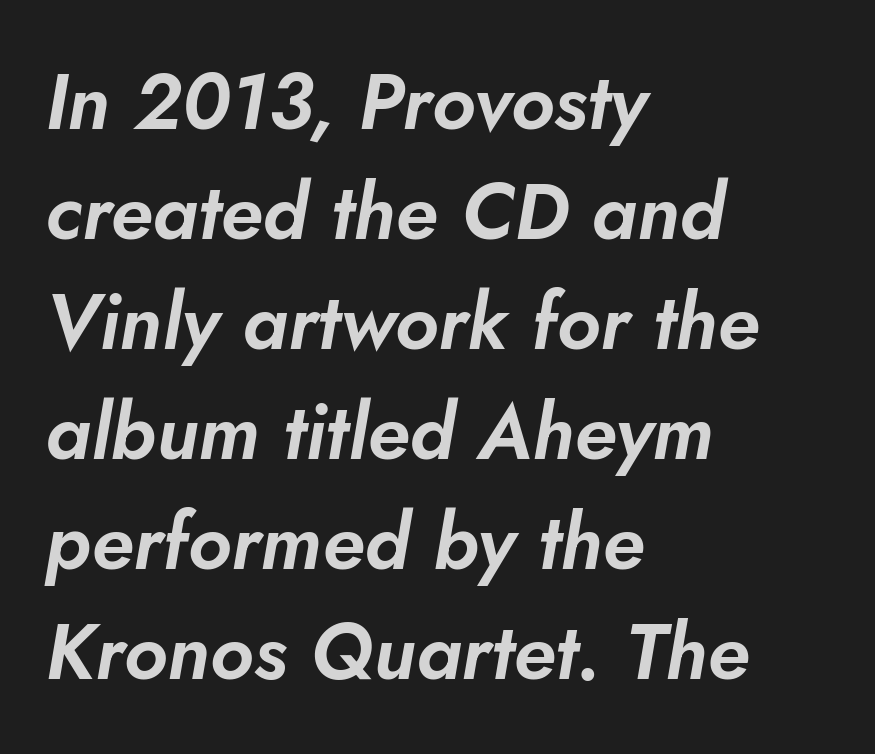
The tracking reads as untouched default to a designer's eye. A bare baseline throughout the passage. Compared with a centered layout, this one pins lines to the left instead. Quick note: interline space is typical. Italic: yes, the glyphs are oblique. Think of a printed novel: that variable character pitch is what you see here.
